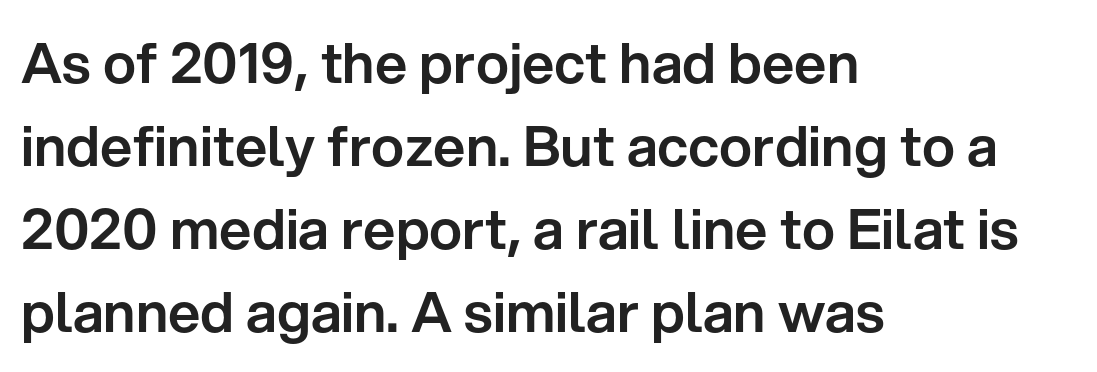
{"serif": "no", "italic": "no", "width": "normal", "stroke_contrast": "low", "x_height": "medium", "monospaced": "no", "underline": "no", "align": "left", "line_spacing": "normal", "line_spacing_ratio": 1.48, "letter_spacing": "normal", "letter_spacing_em": 0.0, "glyph_px": 56}
